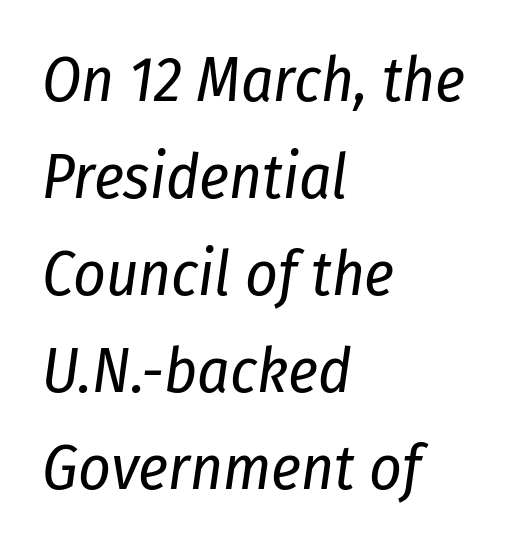
Descender tails drop into unmarked territory. Alignment: flush left. The letterforms sit shoulder to shoulder at normal distance. Unbolded letterforms with no extra heft. Each letter keeps its own natural width here, so spacing adapts to shape. A typesetter would mark this as italic.
